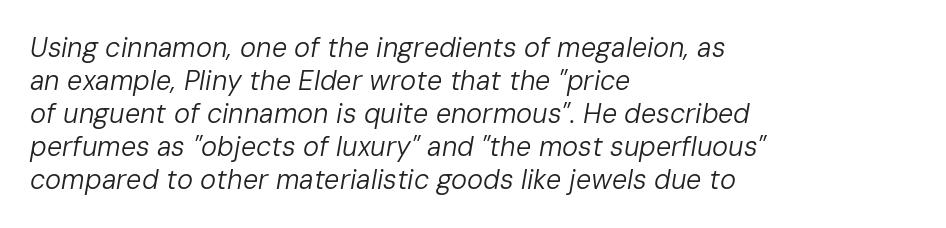
The area under the type is left untouched. Characters are canted at an angle relative to the baseline's perpendicular. The line texture is even and compact thanks to regular tracking. A classic flush-left, rag-right setting is used for this passage. Caption: face not bold, strokes unweighted.
